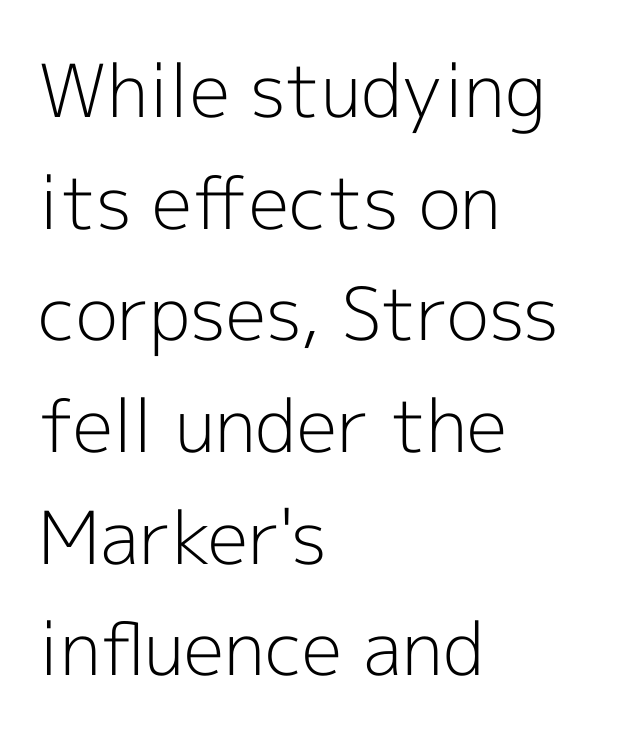
The face used here is rendered with its standard letterfit. Underline: absent. The type sits square on the baseline with zero lean. Nope, no serifs anywhere on these letters. You could not count columns in this text — the font is proportionally spaced. Summary of vertical rhythm: regular, with standard interline spacing.
